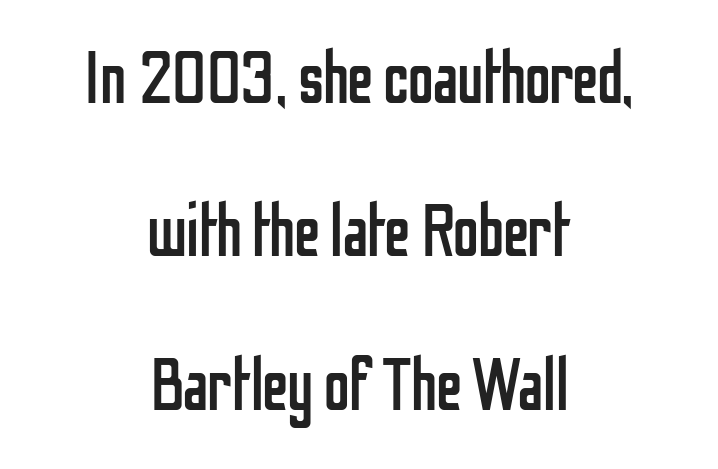
Q: Is the text bold? A: No.
Q: Is the text italic (slanted)? A: No, it is upright.
Q: Is the typeface a serif or a sans-serif typeface? A: Sans-serif.
Q: Is the text underlined? A: No.
Q: How is the paragraph aligned? A: Centered.
Q: Is the spacing between letters normal or unusually wide? A: Normal.
Q: Is the spacing between lines tight, normal or loose? A: Loose.
Q: Width (condensed, normal, or wide)? A: Condensed.
Q: Stroke contrast? A: Low.
Q: x-height? A: Medium.
Q: Monospaced? A: No.
